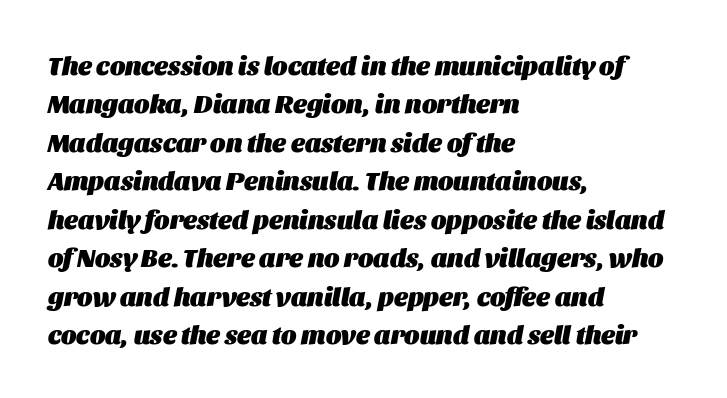
Q: Is the text bold? A: Yes.
Q: Is the text italic (slanted)? A: Yes, it leans right by about 11 degrees.
Q: Is the text underlined? A: No.
Q: How is the paragraph aligned? A: Left-aligned.
Q: Is the spacing between letters normal or unusually wide? A: Normal.
Q: Is the spacing between lines tight, normal or loose? A: Normal.
